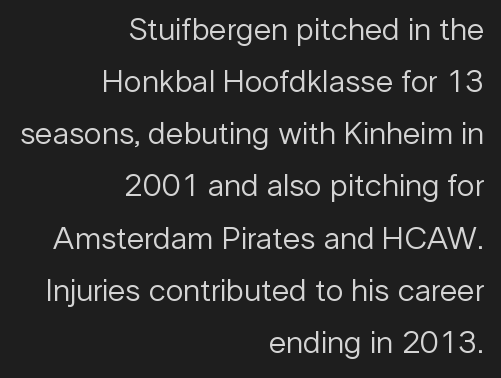
Check under the words: just untouched page. In CSS terms this would be text-align: right. What stands out about the letter spacing? Nothing — it is the standard amount. The specimen reads as upright at a glance. The face looks like a standard text weight, possibly lighter.
